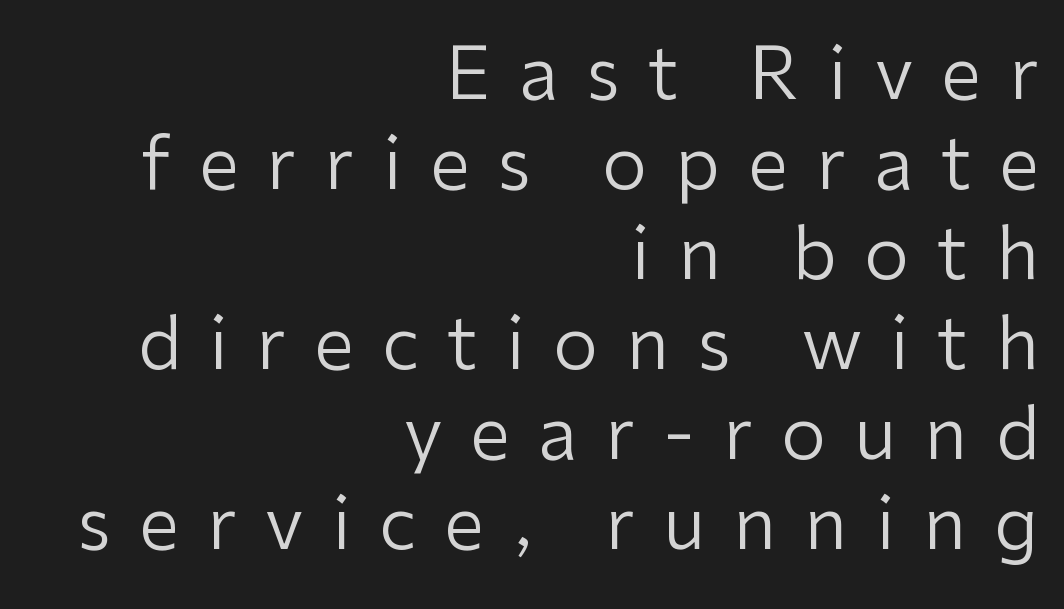
{"serif": "no", "italic": "no", "bold": "no", "weight": "regular", "width": "normal", "stroke_contrast": "low", "x_height": "medium", "monospaced": "no", "underline": "no", "align": "right", "line_spacing": "normal", "line_spacing_ratio": 1.25, "letter_spacing": "wide", "letter_spacing_em": 0.39, "glyph_px": 72}
